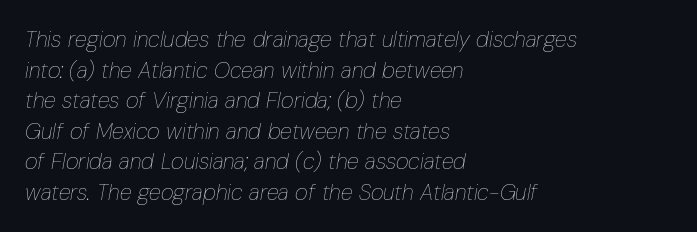
A quiet, ordinary-to-light weight characterises the typeface. The letters sit at their default tracking, neither squeezed nor spread. Leading matches the norm, producing a regular column. Honestly, there is no underline to notice here at all. Compared with a centered layout, this one pins lines to the left instead. The face used here has a pronounced slope to its letters.
